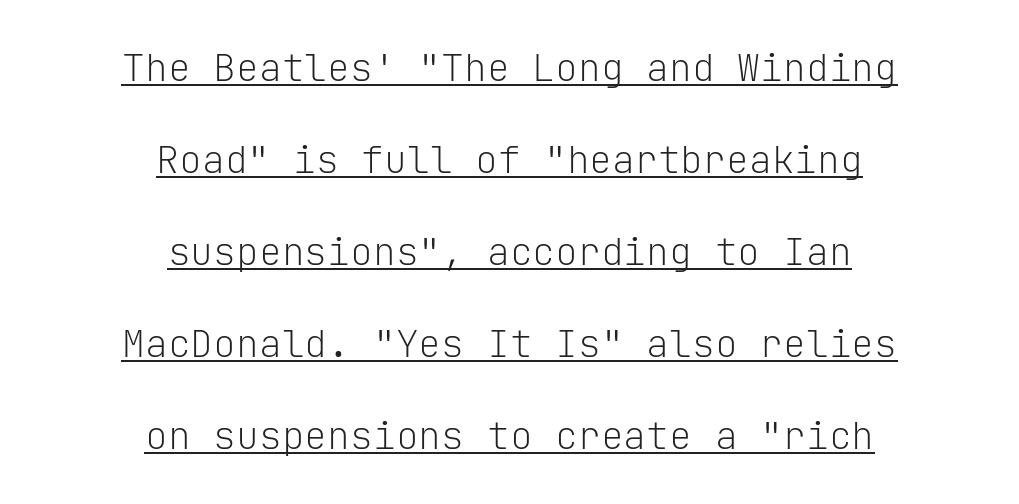
{"serif": "no", "italic": "no", "bold": "no", "weight": "light", "width": "normal", "stroke_contrast": "low", "x_height": "medium", "monospaced": "yes", "underline": "yes", "align": "center", "line_spacing": "loose", "line_spacing_ratio": 2.42, "letter_spacing": "normal", "letter_spacing_em": 0.0, "glyph_px": 38}
